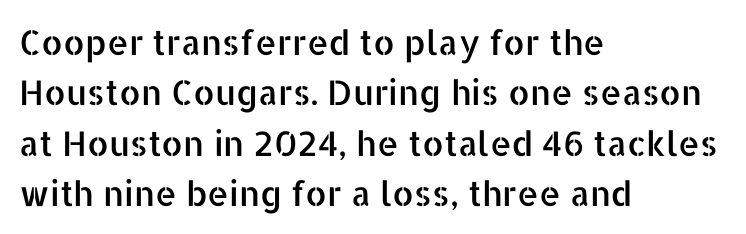
The glyphs in this specimen are sans serif. These lines stack with their left ends in a neat column. Clear beneath every line of the passage. This is roman type, the default non-slanted kind.
